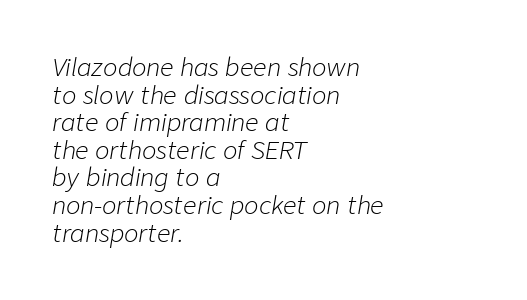
Q: Is the text bold? A: No.
Q: Is the text italic (slanted)? A: Yes, it leans right by about 9 degrees.
Q: Is the text underlined? A: No.
Q: How is the paragraph aligned? A: Left-aligned.
Q: Is the spacing between letters normal or unusually wide? A: Normal.
Q: Is the spacing between lines tight, normal or loose? A: Tight.
